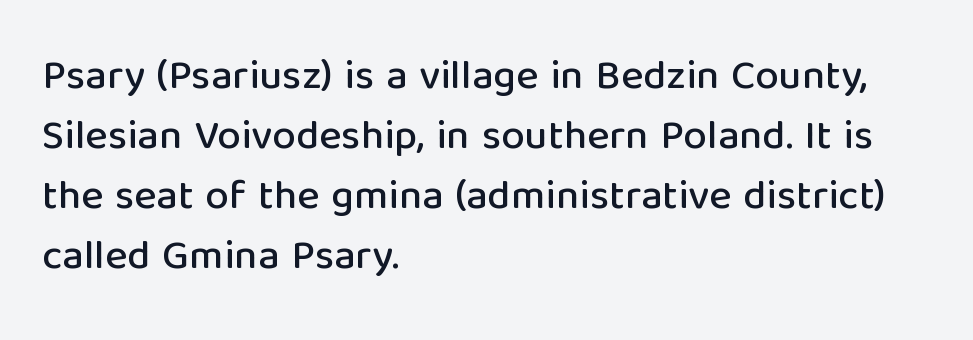
Examine the stroke ends and you'll find no serifs. Standard letterfit; no display-style spreading of the glyphs. Think of a printed novel: that variable character pitch is what you see here. One-word summary of the alignment: left.
